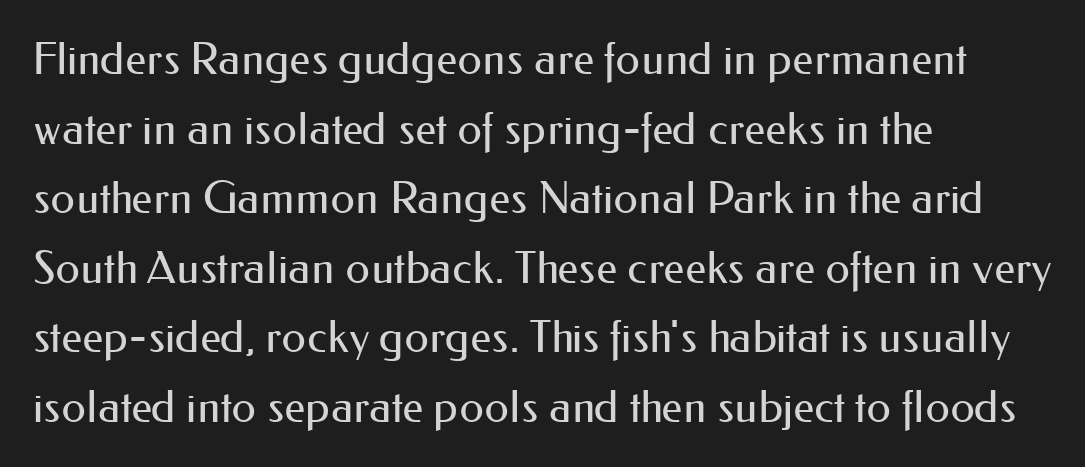
Q: Is the text bold? A: No.
Q: Is the text italic (slanted)? A: No, it is upright.
Q: Is the typeface a serif or a sans-serif typeface? A: Sans-serif.
Q: Is the text underlined? A: No.
Q: How is the paragraph aligned? A: Left-aligned.
Q: Is the spacing between letters normal or unusually wide? A: Normal.
Q: Is the spacing between lines tight, normal or loose? A: Normal.
Q: Width (condensed, normal, or wide)? A: Normal.
Q: Stroke contrast? A: Medium.
Q: x-height? A: Small.
Q: Monospaced? A: No.
